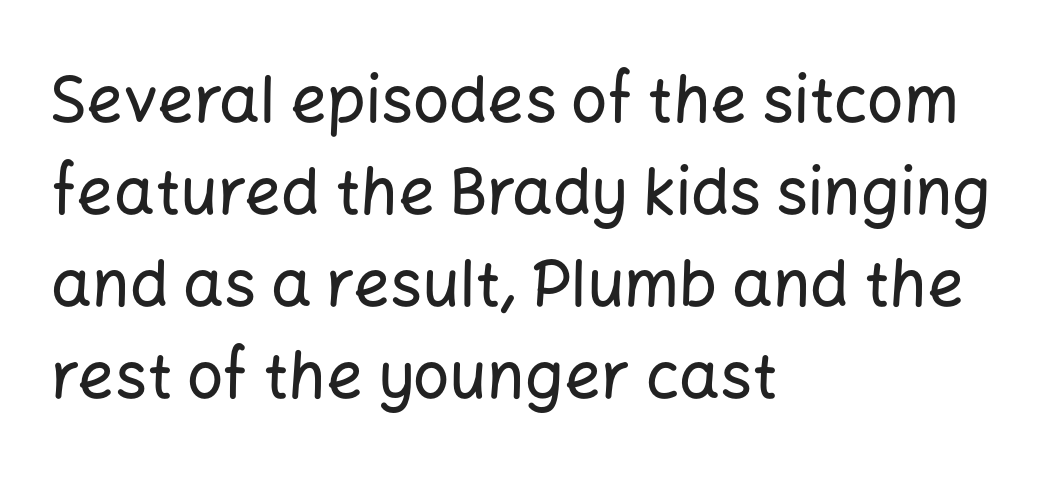
Q: Is the text italic (slanted)? A: No, it is upright.
Q: Is the typeface a serif or a sans-serif typeface? A: Sans-serif.
Q: Is the text underlined? A: No.
Q: How is the paragraph aligned? A: Left-aligned.
Q: Is the spacing between letters normal or unusually wide? A: Normal.
Q: Is the spacing between lines tight, normal or loose? A: Normal.
Q: Width (condensed, normal, or wide)? A: Normal.
Q: Stroke contrast? A: Low.
Q: x-height? A: Medium.
Q: Monospaced? A: No.
